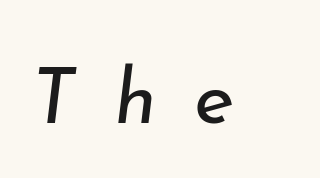
The image shows 77 px regular-weight type, italic (leaning right); set unusually wide letter spacing (+0.49 em), not underlined; low stroke contrast and a small x-height.
